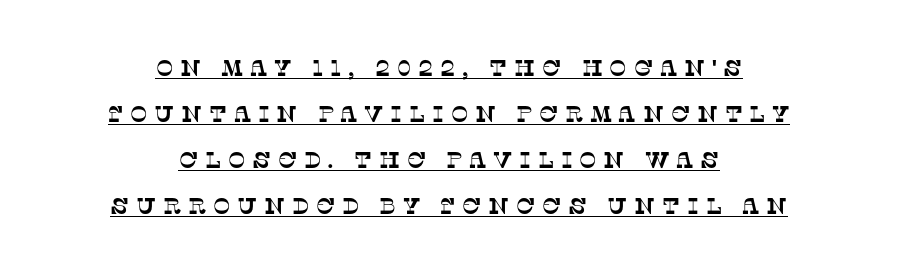
Q: Is the text underlined? A: Yes.
Q: How is the paragraph aligned? A: Centered.
Q: Is the spacing between letters normal or unusually wide? A: Unusually wide.
Q: Is the spacing between lines tight, normal or loose? A: Loose.
